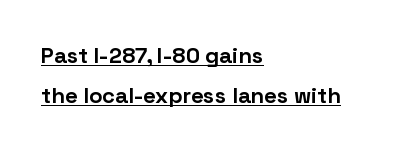
{"italic": "no", "bold": "yes", "underline": "yes", "align": "left", "line_spacing_ratio": 1.82, "letter_spacing": "normal", "letter_spacing_em": 0.0, "glyph_px": 22}
